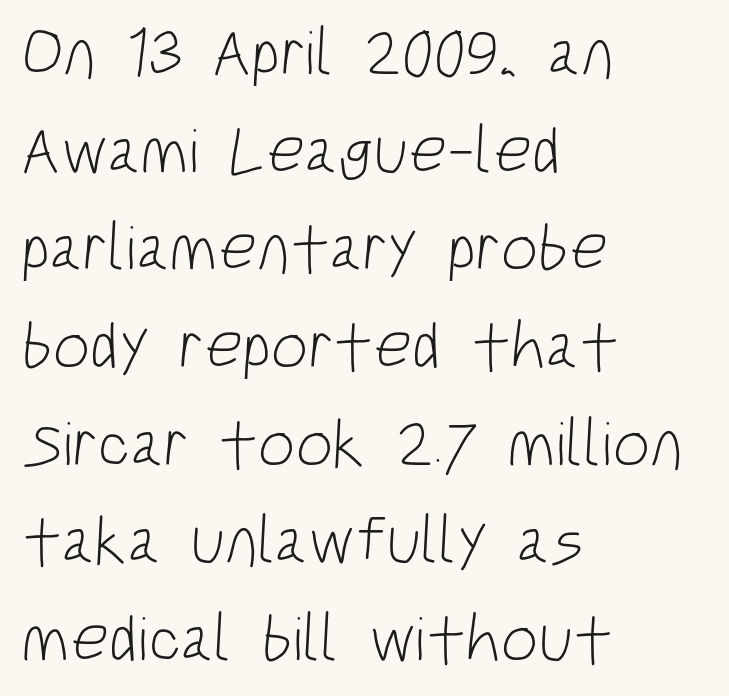
Q: Is the text bold? A: No.
Q: Is the typeface a serif or a sans-serif typeface? A: Sans-serif.
Q: Is the text underlined? A: No.
Q: How is the paragraph aligned? A: Left-aligned.
Q: Is the spacing between letters normal or unusually wide? A: Normal.
Q: Is the spacing between lines tight, normal or loose? A: Normal.
Q: Width (condensed, normal, or wide)? A: Condensed.
Q: Stroke contrast? A: Low.
Q: x-height? A: Large.
Q: Monospaced? A: No.
